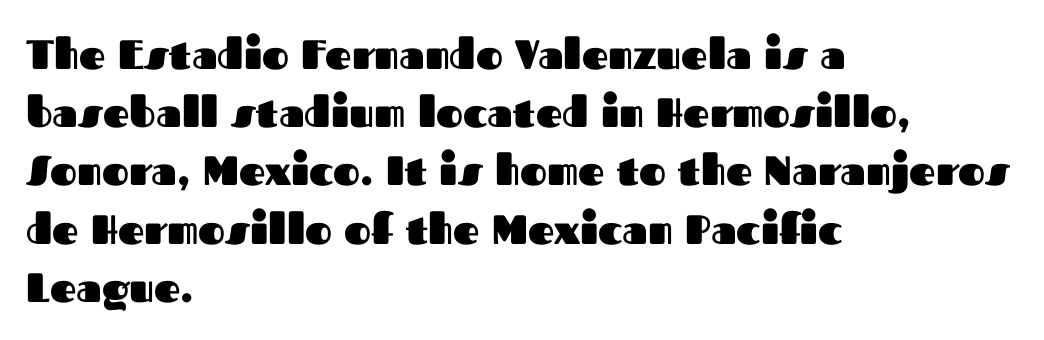
Q: Is the text bold? A: Yes.
Q: Is the text italic (slanted)? A: No, it is upright.
Q: Is the typeface a serif or a sans-serif typeface? A: Sans-serif.
Q: Is the text underlined? A: No.
Q: How is the paragraph aligned? A: Left-aligned.
Q: Is the spacing between letters normal or unusually wide? A: Normal.
Q: Is the spacing between lines tight, normal or loose? A: Normal.
Q: Width (condensed, normal, or wide)? A: Normal.
Q: Stroke contrast? A: Medium.
Q: x-height? A: Medium.
Q: Monospaced? A: No.
